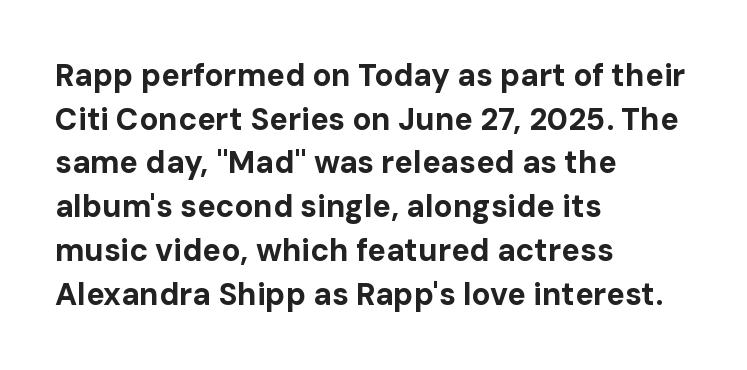
{"serif": "no", "italic": "no", "bold": "yes", "weight": "bold", "width": "normal", "stroke_contrast": "low", "x_height": "medium", "monospaced": "no", "underline": "no", "align": "left", "line_spacing": "normal", "line_spacing_ratio": 1.41, "letter_spacing": "normal", "letter_spacing_em": 0.0, "glyph_px": 31}
